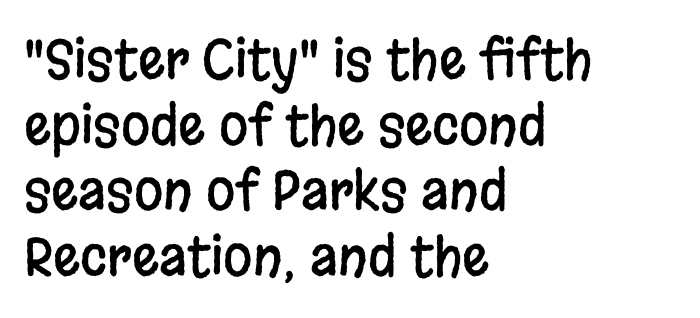
The image shows 53 px condensed sans-serif type, upright; set left-aligned, line spacing 1.24x, normal letter spacing, not underlined; low stroke contrast and a large x-height.
